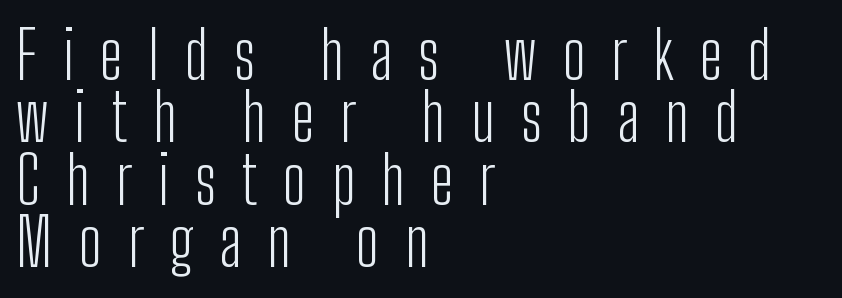
The image shows 65 px light, condensed sans-serif type, upright; set left-aligned, tight line spacing (0.96x), unusually wide letter spacing (+0.4 em), not underlined; low stroke contrast and a medium x-height.
